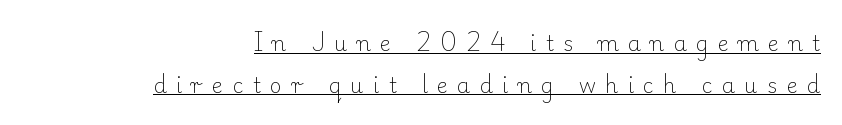
Quick note: interline space is abundant. This reads as an unemphasized weight, regular at the heaviest. Letter spacing: wide. Right-aligned paragraph, ragged on the left. Does a line run under the words? Yes, clearly.
